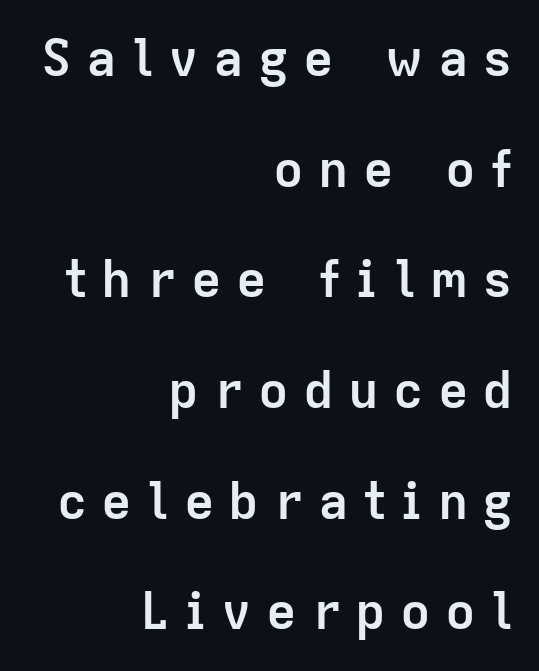
The image shows 51 px semibold sans-serif type, upright; set right-aligned, loose line spacing (2.17x), unusually wide letter spacing (+0.28 em), not underlined; low stroke contrast and a medium x-height.
